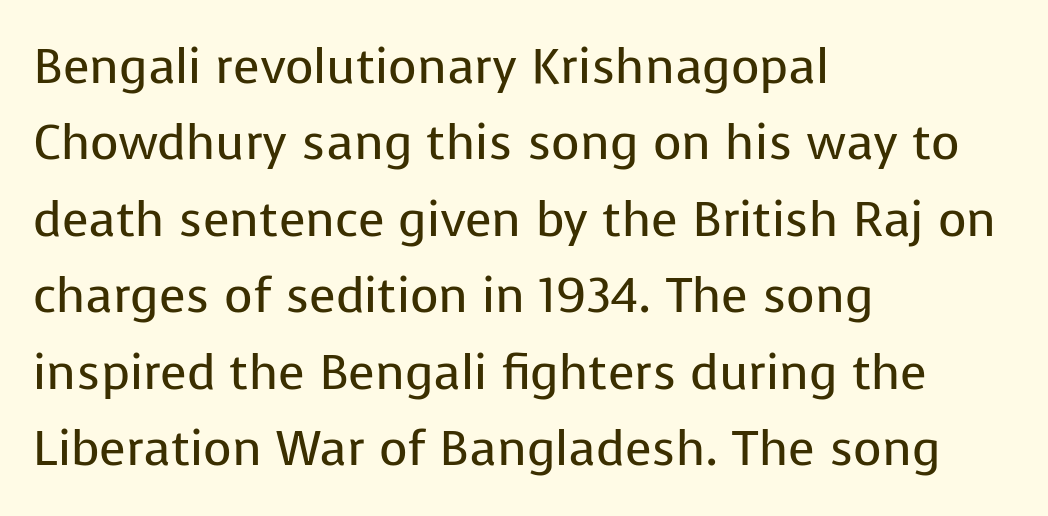
Q: Is the text bold? A: No.
Q: Is the text italic (slanted)? A: No, it is upright.
Q: Is the typeface a serif or a sans-serif typeface? A: Sans-serif.
Q: Is the text underlined? A: No.
Q: How is the paragraph aligned? A: Left-aligned.
Q: Is the spacing between letters normal or unusually wide? A: Normal.
Q: Is the spacing between lines tight, normal or loose? A: Normal.
Q: Width (condensed, normal, or wide)? A: Normal.
Q: Stroke contrast? A: Low.
Q: x-height? A: Medium.
Q: Monospaced? A: No.
